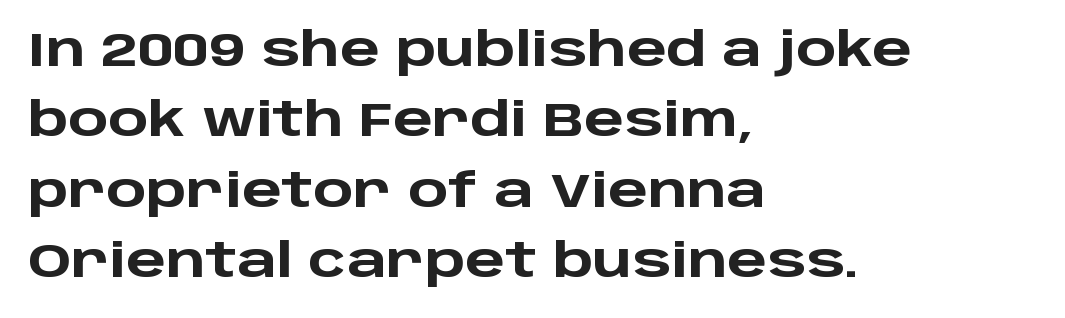
This rendering leaves character spacing at its baseline value. This sample uses a sans-serif face. One glance says typical: line gaps are just what's usual. A typesetter would mark this as roman, not italic. The letters are bold, with thick, heavy strokes.
